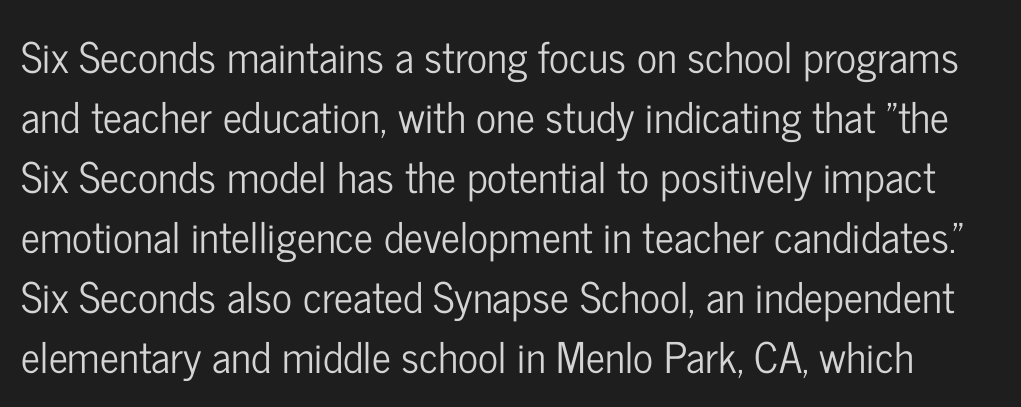
Q: Is the text italic (slanted)? A: No, it is upright.
Q: Is the typeface a serif or a sans-serif typeface? A: Sans-serif.
Q: Is the text underlined? A: No.
Q: Is the spacing between letters normal or unusually wide? A: Normal.
Q: Is the spacing between lines tight, normal or loose? A: Normal.
Q: Width (condensed, normal, or wide)? A: Condensed.
Q: Stroke contrast? A: Low.
Q: x-height? A: Medium.
Q: Monospaced? A: No.
